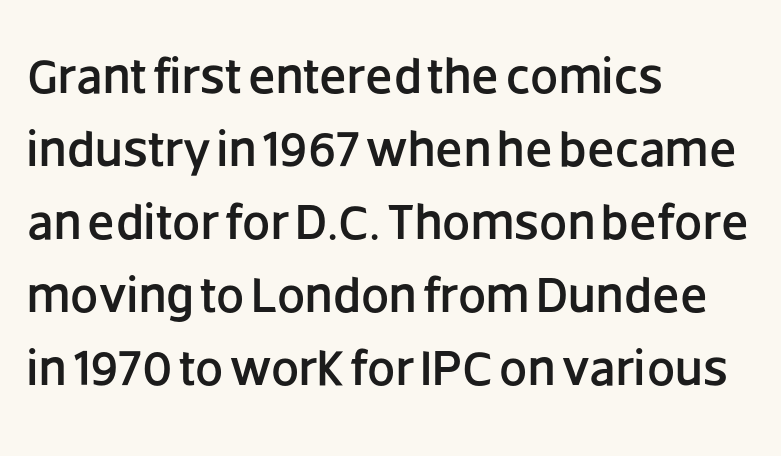
{"serif": "no", "italic": "no", "width": "normal", "stroke_contrast": "low", "x_height": "large", "monospaced": "no", "underline": "no", "align": "left", "line_spacing": "normal", "line_spacing_ratio": 1.46, "letter_spacing": "normal", "letter_spacing_em": 0.0, "glyph_px": 50}
